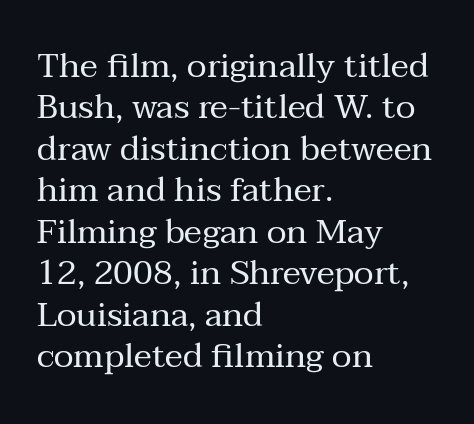
Short and long lines alike share a common starting point at left. A typesetter would call this proportional, since set widths differ per character. The characters display serif detailing at their extremities. Nothing unusual about the tracking: characters are spaced as the font intends. The gap between lines stays unmarked. Nope, not italic — everything's standing straight.
